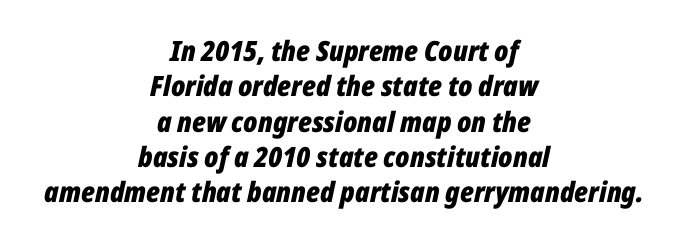
The image shows 28 px bold, condensed type, italic (leaning right); set centered, normal line spacing (1.26x), normal letter spacing, not underlined; low stroke contrast and a medium x-height.
